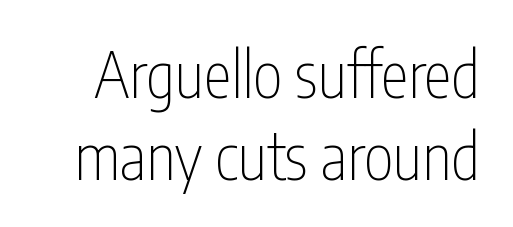
You can tell from the bare stems that sans-serif type was used. Spacing between characters is what you'd get straight out of the box. If you drew a line through each stem, it would be perfectly vertical. The strokes are not fattened; the text isn't bold. Letters rest on an invisible, unmarked baseline. Looks like regular typesetting: each glyph gets only the width it needs.
